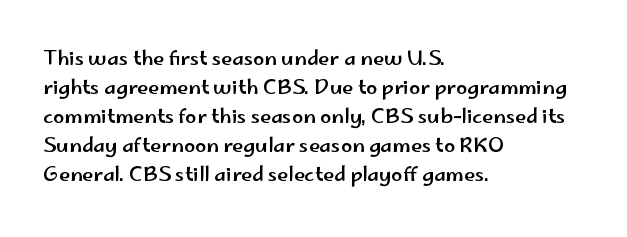
Q: Is the text italic (slanted)? A: No, it is upright.
Q: Is the text underlined? A: No.
Q: How is the paragraph aligned? A: Left-aligned.
Q: Is the spacing between letters normal or unusually wide? A: Normal.
Q: Is the spacing between lines tight, normal or loose? A: Normal.
